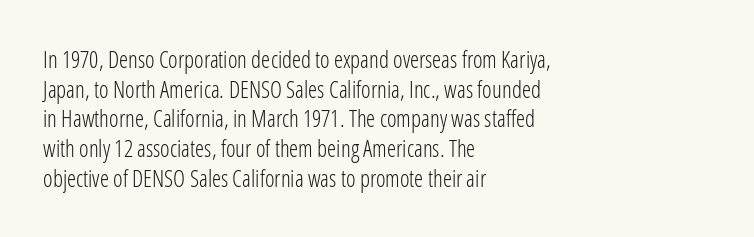
Q: Is the text bold? A: No.
Q: Is the text italic (slanted)? A: No, it is upright.
Q: Is the text underlined? A: No.
Q: How is the paragraph aligned? A: Left-aligned.
Q: Is the spacing between letters normal or unusually wide? A: Normal.
Q: Is the spacing between lines tight, normal or loose? A: Normal.
